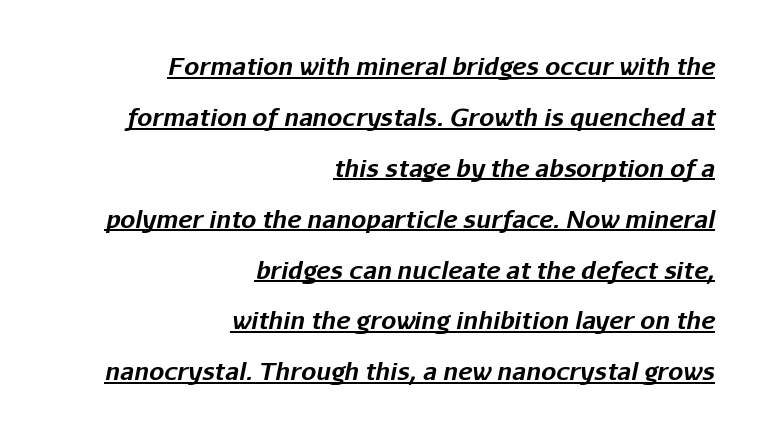
The image shows 24 px bold type, italic (leaning right); set right-aligned, loose line spacing (2.12x), normal letter spacing, underlined.
